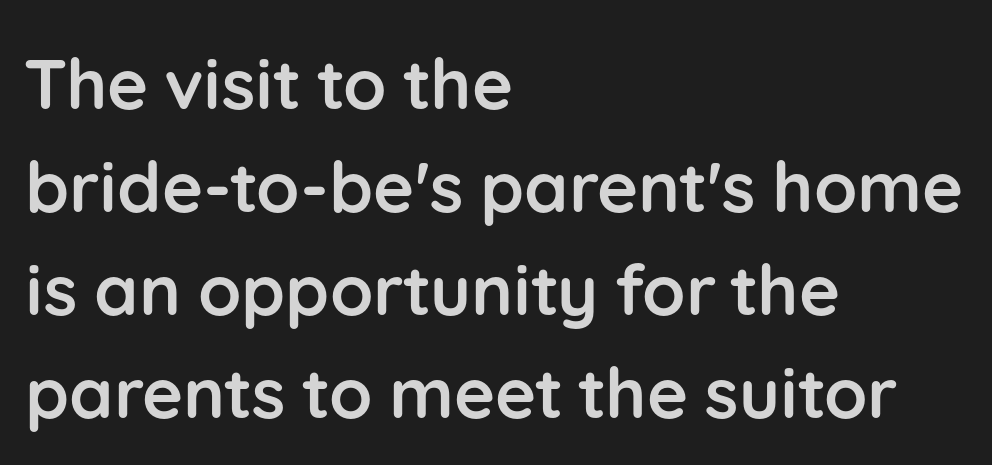
The image shows 70 px semibold sans-serif type, upright; set left-aligned, normal line spacing (1.47x), normal letter spacing, not underlined; low stroke contrast and a medium x-height.
